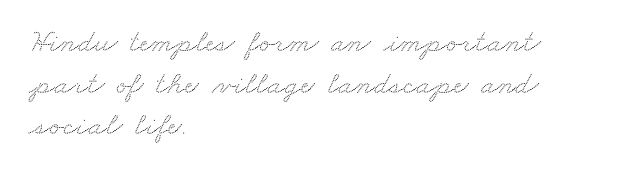
Q: Is the typeface a serif or a sans-serif typeface? A: Serif.
Q: Is the text underlined? A: No.
Q: How is the paragraph aligned? A: Left-aligned.
Q: Is the spacing between letters normal or unusually wide? A: Normal.
Q: Is the spacing between lines tight, normal or loose? A: Normal.
Q: Width (condensed, normal, or wide)? A: Wide.
Q: Stroke contrast? A: Medium.
Q: x-height? A: Small.
Q: Monospaced? A: No.
